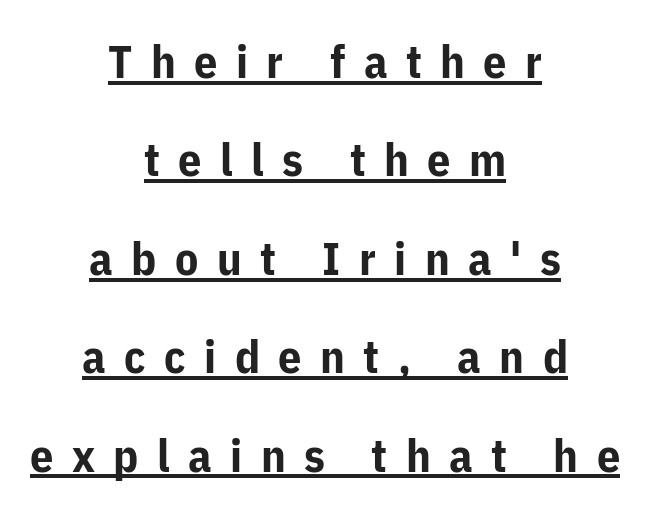
The letterforms stand isolated, each surrounded by extra space. The passage shown is typed in a proportional face where columns would drift. One-word summary of the alignment: center. The typography opts for an upright posture over an oblique one. The passage shown stacks its lines with a broad gap. The rendered words wear a rule along their underside.
